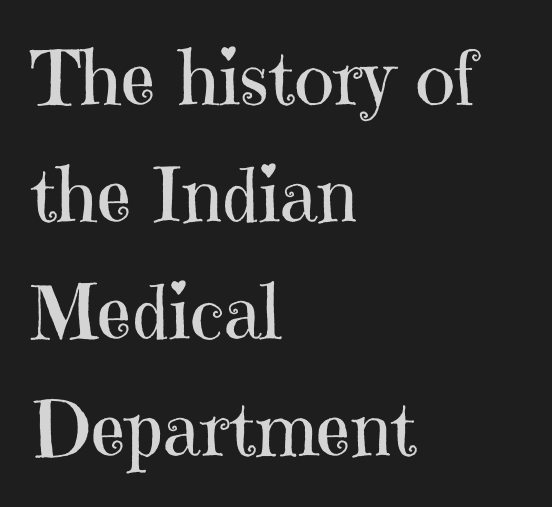
The passage shown is typeset with a serif family. Posture: straight, roman, zero tilt. The lines in this sample share a left origin and differ only in where they stop. The letters sit at their default tracking, neither squeezed nor spread.
